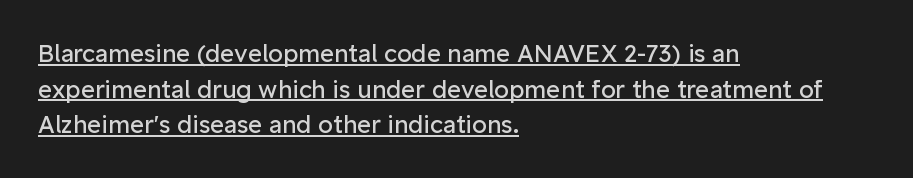
Left-aligned paragraph, ragged on the right. Honestly, the underline is the first thing you notice here. Nobody touched the tracking dial on this one. The characters are drawn with everyday or finer stroke widths.
